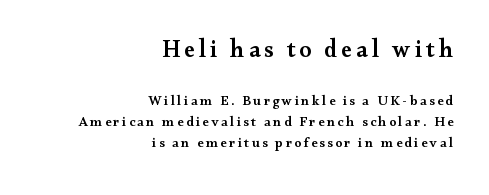
Descender tails drop into unmarked territory. Casual observation: everything's shoved over to the right. Compare the two chunks: the upper has the greater cap height. This sample uses an upright cut, with every glyph sitting square on the baseline.
